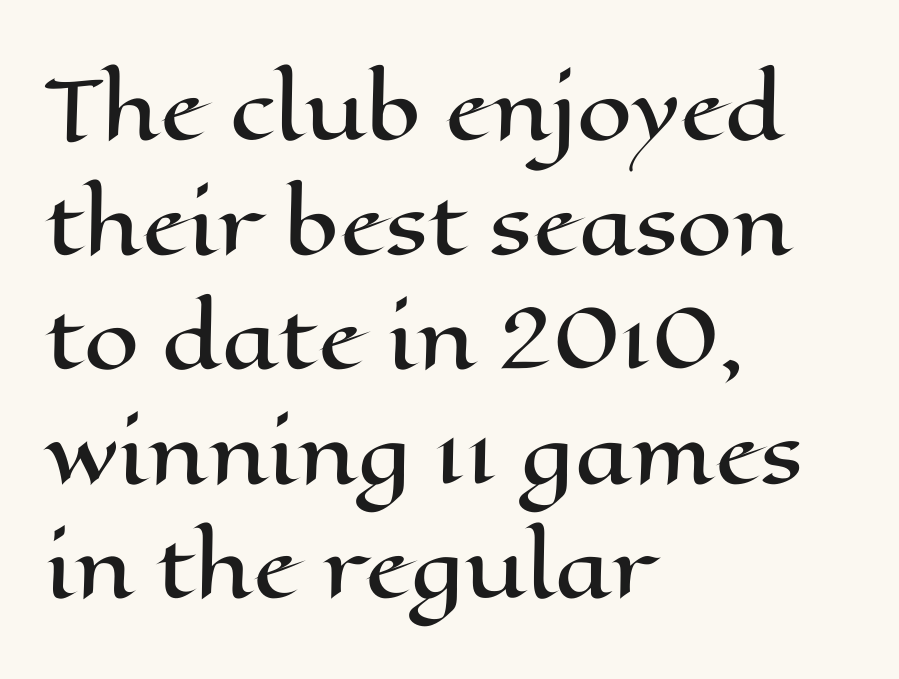
{"italic": "no", "width": "wide", "stroke_contrast": "high", "x_height": "medium", "monospaced": "no", "underline": "no", "align": "left", "line_spacing": "normal", "line_spacing_ratio": 1.45, "letter_spacing": "normal", "letter_spacing_em": 0.0, "glyph_px": 79}
